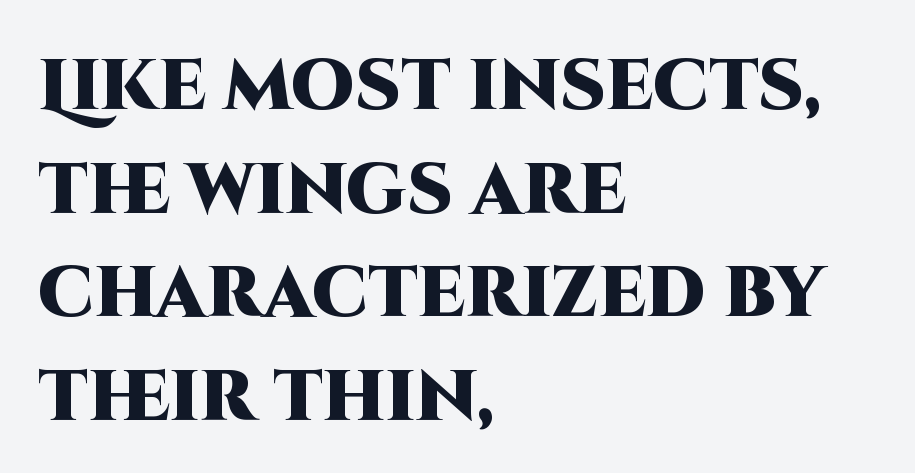
{"serif": "no", "italic": "no", "bold": "yes", "weight": "heavy", "width": "normal", "stroke_contrast": "high", "x_height": "large", "monospaced": "no", "underline": "no", "align": "left", "line_spacing": "normal", "line_spacing_ratio": 1.46, "letter_spacing": "normal", "letter_spacing_em": 0.0, "glyph_px": 71}
